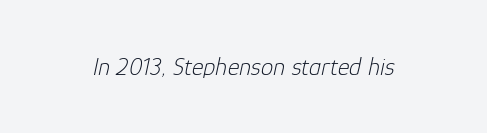
{"italic": "yes", "lean": "right", "slant_degrees": 12, "bold": "no", "underline": "no", "letter_spacing": "normal", "letter_spacing_em": 0.0, "glyph_px": 25}
